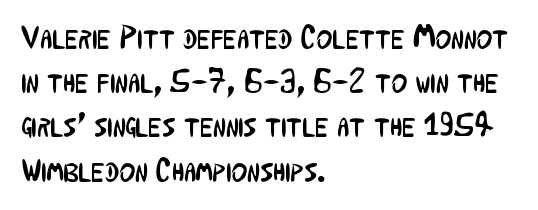
{"serif": "no", "italic": "no", "bold": "no", "weight": "regular", "width": "condensed", "stroke_contrast": "low", "x_height": "medium", "monospaced": "no", "underline": "no", "align": "left", "line_spacing": "normal", "line_spacing_ratio": 1.3, "letter_spacing": "normal", "letter_spacing_em": 0.0, "glyph_px": 34}
